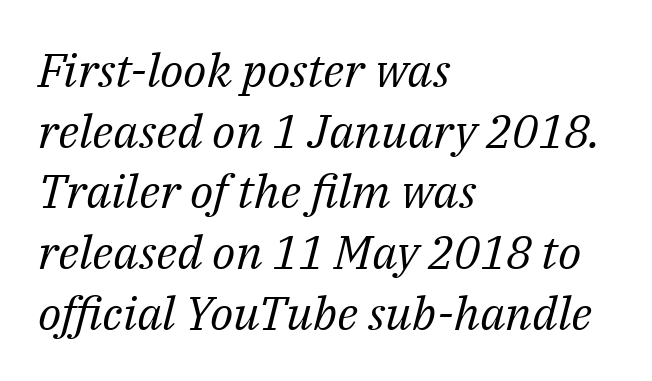
{"serif": "yes", "italic": "yes", "lean": "right", "slant_degrees": 14, "bold": "no", "weight": "regular", "width": "normal", "stroke_contrast": "medium", "x_height": "medium", "monospaced": "no", "underline": "no", "align": "left", "line_spacing": "normal", "line_spacing_ratio": 1.29, "letter_spacing": "normal", "letter_spacing_em": 0.0, "glyph_px": 47}
